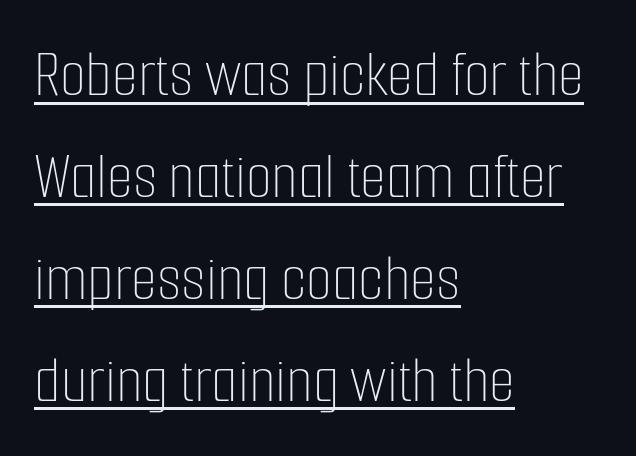
The image shows 67 px thin, condensed type, upright; set left-aligned, normal line spacing (1.52x), normal letter spacing, underlined; low stroke contrast and a medium x-height.
